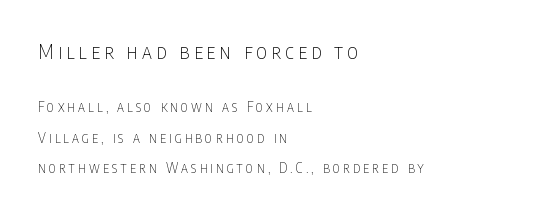
The image shows 20 px text type, upright; set left-aligned, loose line spacing (2.17x), unusually wide letter spacing (+0.22 em), not underlined; the first (top) block is 1.43x larger.
